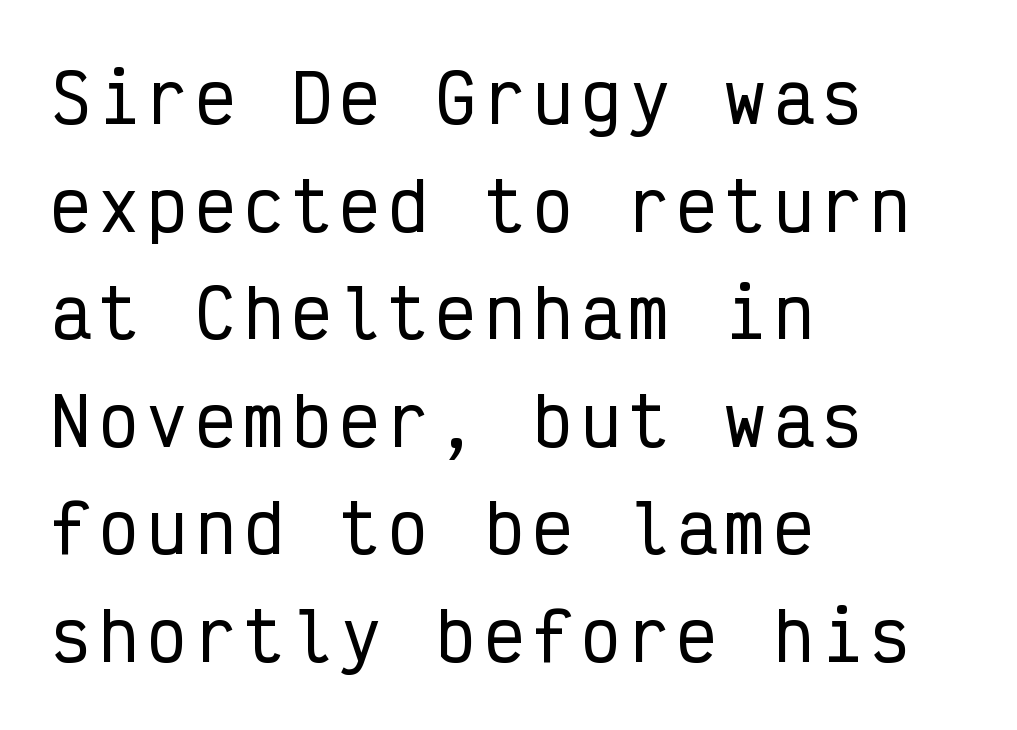
{"serif": "no", "italic": "no", "width": "condensed", "stroke_contrast": "low", "x_height": "medium", "monospaced": "yes", "underline": "no", "align": "left", "line_spacing": "normal", "line_spacing_ratio": 1.63, "glyph_px": 66}
